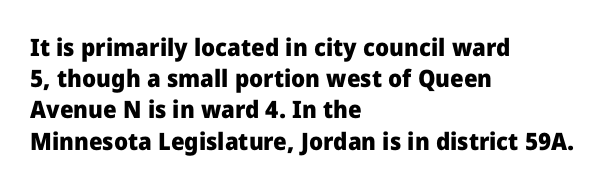
Q: Is the text bold? A: Yes.
Q: Is the text italic (slanted)? A: No, it is upright.
Q: Is the text underlined? A: No.
Q: How is the paragraph aligned? A: Left-aligned.
Q: Is the spacing between letters normal or unusually wide? A: Normal.
Q: Is the spacing between lines tight, normal or loose? A: Normal.
